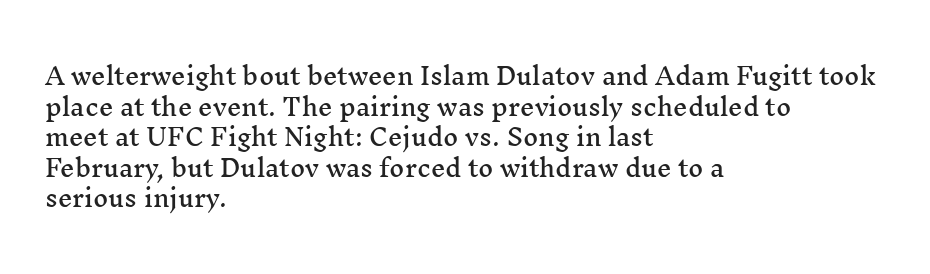
The image shows 23 px text type, upright; set left-aligned, normal line spacing (1.33x), normal letter spacing, not underlined.
